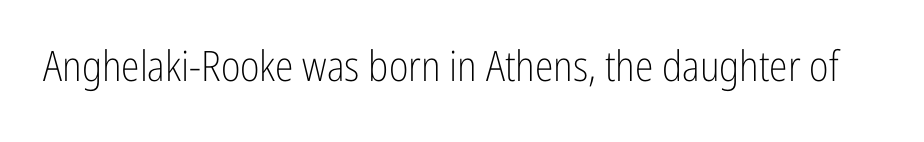
The image shows 42 px light, condensed sans-serif type, upright; set normal letter spacing, not underlined; low stroke contrast and a medium x-height.
